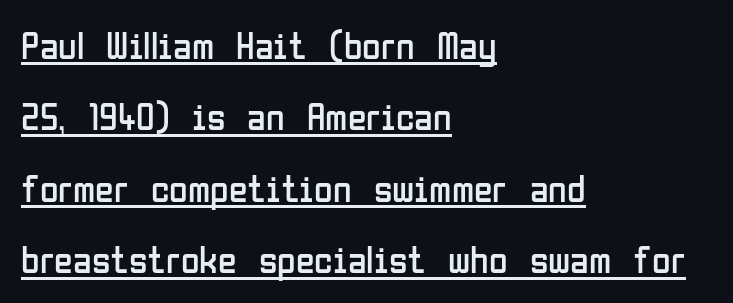
Q: Is the text bold? A: No.
Q: Is the text italic (slanted)? A: No, it is upright.
Q: Is the typeface a serif or a sans-serif typeface? A: Sans-serif.
Q: Is the text underlined? A: Yes.
Q: How is the paragraph aligned? A: Left-aligned.
Q: Is the spacing between letters normal or unusually wide? A: Normal.
Q: Width (condensed, normal, or wide)? A: Condensed.
Q: Stroke contrast? A: Low.
Q: x-height? A: Medium.
Q: Monospaced? A: No.
